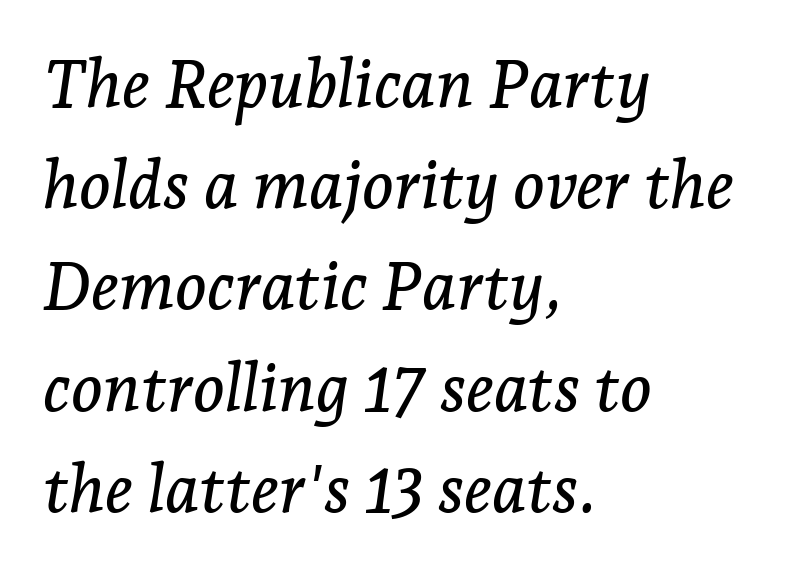
Spacing between characters is what you'd get straight out of the box. Clear beneath every line of the passage. Here the designer chose a conventional face with non-uniform glyph widths. The typography opts for an oblique posture over an upright one.
